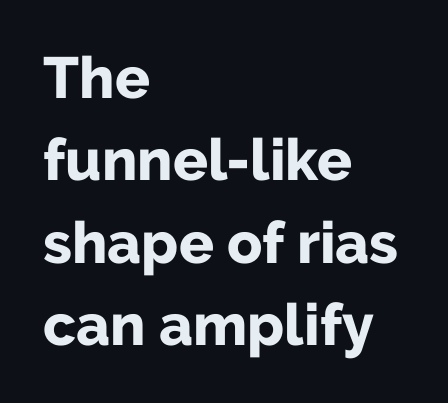
The image shows 58 px bold sans-serif type, upright; set left-aligned, normal line spacing (1.42x), normal letter spacing, not underlined; low stroke contrast and a medium x-height.
